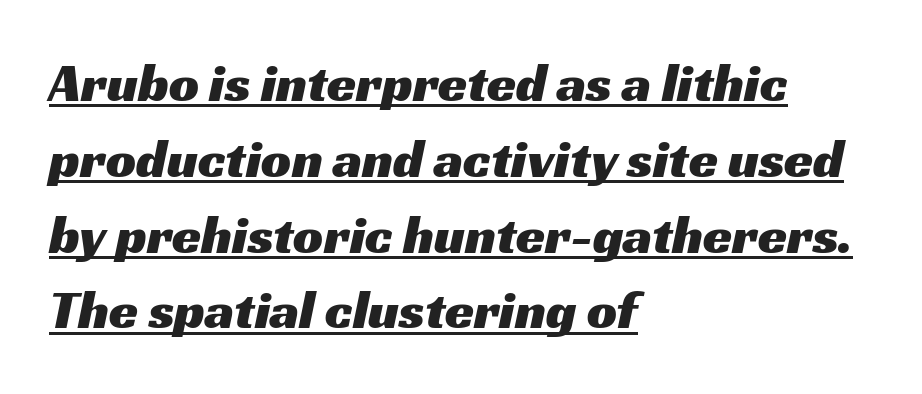
The image shows 53 px wide sans-serif type; set left-aligned, normal line spacing (1.43x), normal letter spacing, underlined; medium stroke contrast and a medium x-height.
